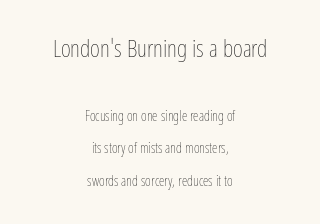
One-word summary of the alignment: center. Italic: no, the glyphs are upright roman. Which of the two is more prominent by size? The first, at the top. Underlining? Definitely not there. Students, note that the glyphs here touch the page at normal intervals. Airy leading.
